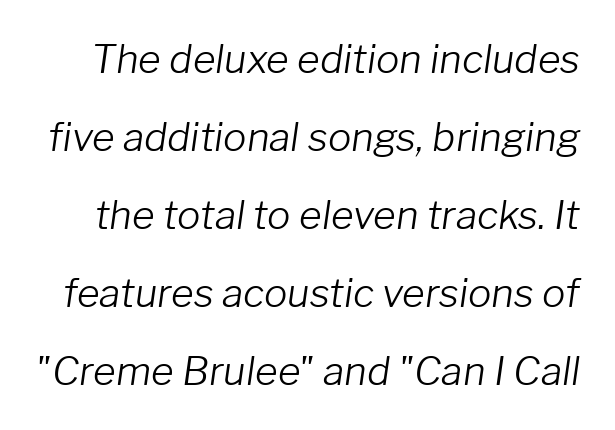
Line spacing here is loose. Weight: not bold — regular or lighter. The letters sit at their default tracking, neither squeezed nor spread. Designer's note — italics engaged. Note the varied advance widths — an 'i' is clearly narrower than an 'm'.
